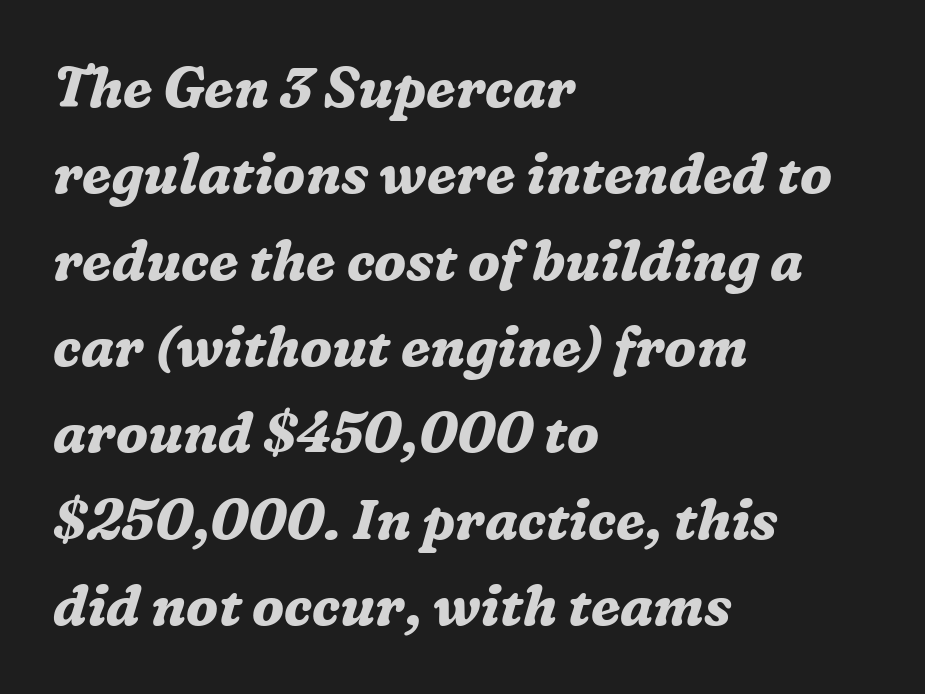
{"serif": "yes", "italic": "yes", "lean": "right", "slant_degrees": 16, "bold": "yes", "weight": "bold", "width": "normal", "stroke_contrast": "medium", "x_height": "medium", "monospaced": "no", "underline": "no", "align": "left", "line_spacing": "normal", "line_spacing_ratio": 1.57, "letter_spacing": "normal", "letter_spacing_em": 0.0, "glyph_px": 55}
